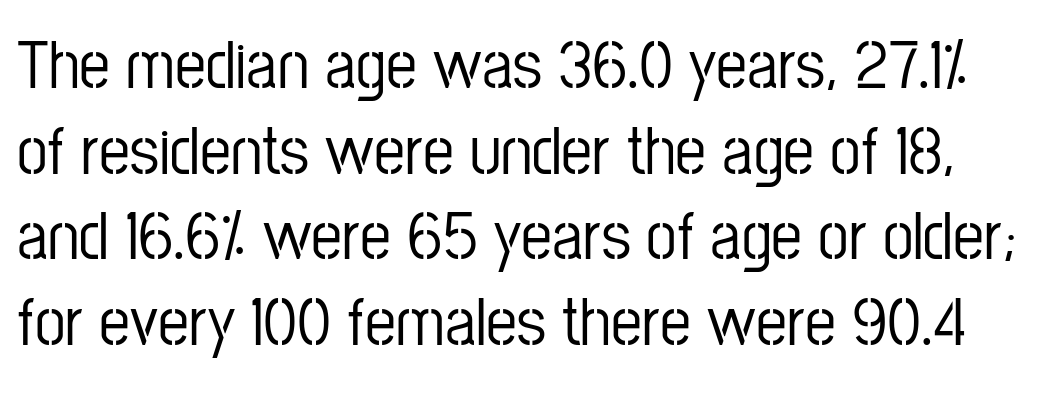
{"serif": "no", "italic": "no", "width": "condensed", "stroke_contrast": "low", "x_height": "medium", "monospaced": "no", "underline": "no", "line_spacing_ratio": 1.24, "letter_spacing": "normal", "letter_spacing_em": 0.0, "glyph_px": 69}
